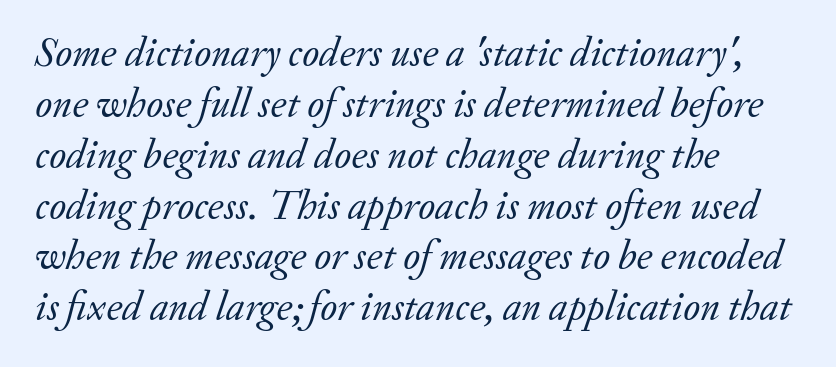
The image shows 41 px regular-weight serif type, italic (leaning right); set left-aligned, line spacing 1.24x, normal letter spacing, not underlined; low stroke contrast and a small x-height.
